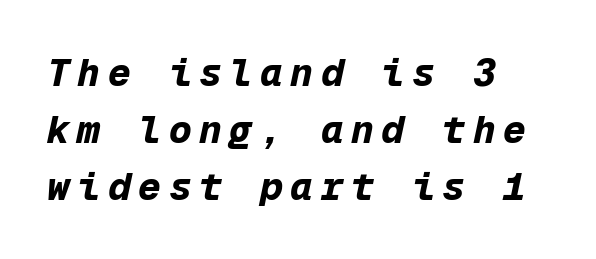
The image shows 38 px bold type, italic (leaning right), monospaced; set left-aligned, normal line spacing (1.5x), unusually wide letter spacing (+0.2 em), not underlined; low stroke contrast and a medium x-height.
